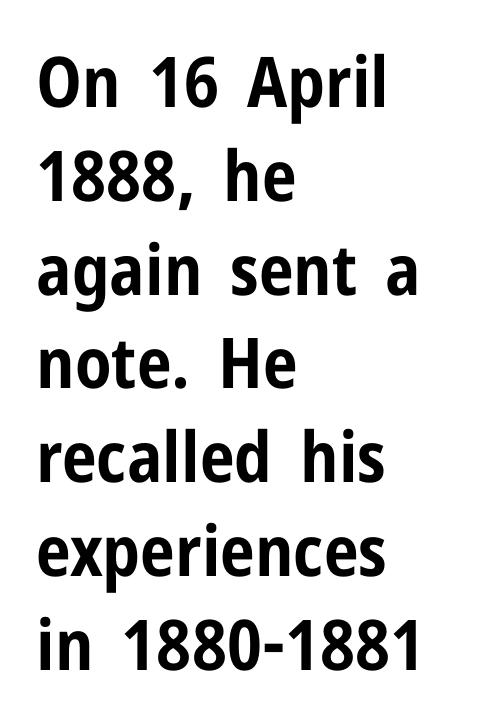
The image shows 70 px bold, condensed sans-serif type, upright; set left-aligned, normal line spacing (1.34x), normal letter spacing, not underlined; low stroke contrast and a medium x-height.
